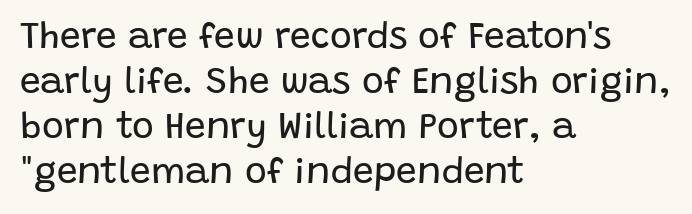
Upright lettering throughout. Think standard paragraph weight, or any step lighter than that. The words here are not underlined. In terms of letterform style, serifs are entirely absent.
